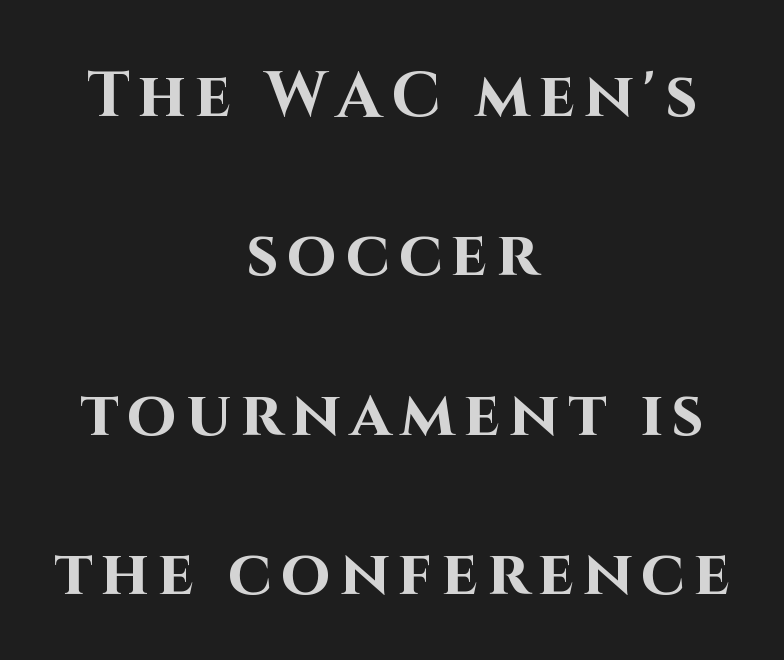
The image shows 64 px bold sans-serif type, upright; set centered, loose line spacing (2.49x), not underlined; high stroke contrast and a large x-height.
